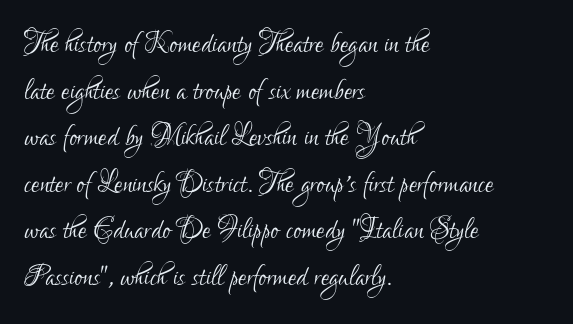
{"serif": "no", "bold": "no", "weight": "light", "width": "condensed", "stroke_contrast": "low", "x_height": "small", "monospaced": "no", "underline": "no", "align": "left", "line_spacing": "normal", "line_spacing_ratio": 1.26, "letter_spacing": "normal", "letter_spacing_em": 0.0, "glyph_px": 37}
